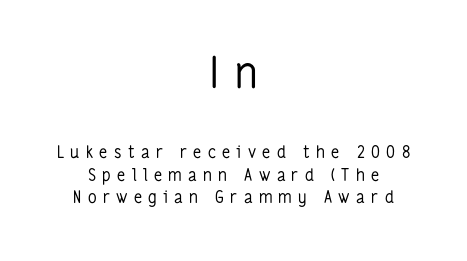
{"serif": "no", "italic": "no", "bold": "no", "weight": "regular", "width": "condensed", "stroke_contrast": "low", "x_height": "medium", "monospaced": "no", "underline": "no", "align": "center", "line_spacing": "normal", "line_spacing_ratio": 1.32, "letter_spacing": "wide", "letter_spacing_em": 0.37, "larger_block": "first", "size_ratio": 2.53, "glyph_px": 43}
